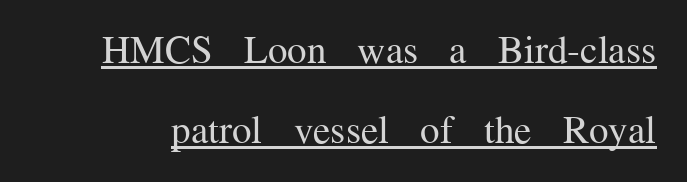
{"serif": "yes", "italic": "no", "bold": "no", "weight": "regular", "width": "normal", "stroke_contrast": "medium", "x_height": "medium", "monospaced": "no", "underline": "yes", "line_spacing": "loose", "line_spacing_ratio": 2.05, "letter_spacing": "normal", "letter_spacing_em": 0.0, "glyph_px": 39}
